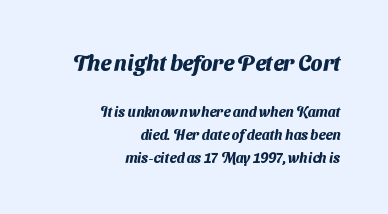
Type size steps down from the first block to the second. Anything drawn beneath the words? Only blank space. Line endings align vertically; line beginnings do not. Thick stems and heavy bowls — unmistakably bold. Vertical spacing — default. How are the letters spaced? Ordinarily, with no added tracking.
